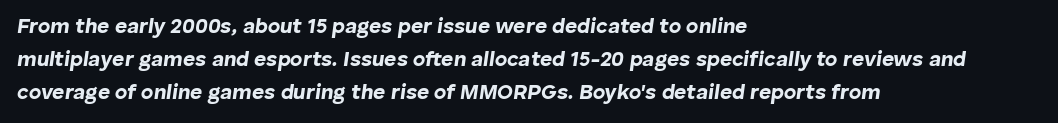
Leading: standard. Clear beneath every line of the passage. Heavy-handed strokes throughout: this text is bold. Each word holds together tightly as a unit, with standard inter-letter gaps. The specimen reads as italic at a glance.
